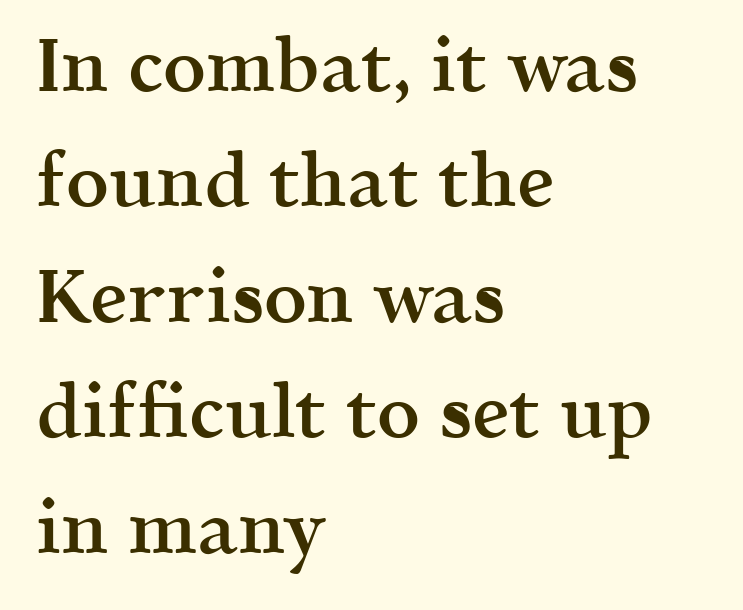
The image shows 75 px semibold serif type, upright; set left-aligned, normal line spacing (1.54x), normal letter spacing, not underlined; a medium x-height.
